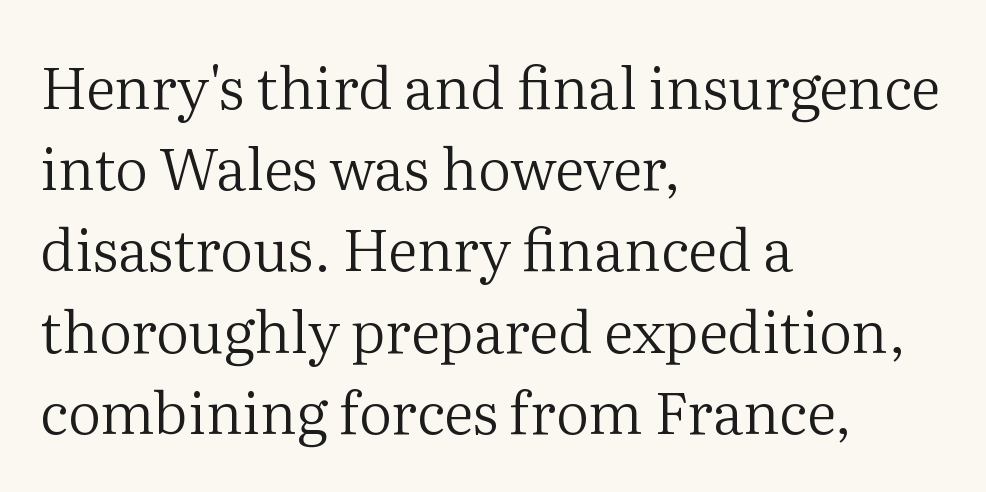
Serif or sans? Serif — the stroke terminals have little feet. Varying glyph widths throughout — classic text-font behaviour. The characters are drawn with everyday or finer stroke widths. A normal amount of white space separates one row of letters from the next. This is the regular roman posture of the typeface. No extra tracking has been applied to these lines.
